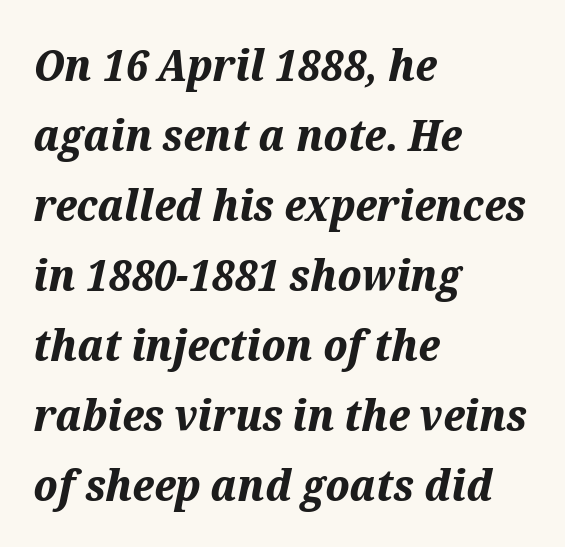
Q: Is the text bold? A: Yes.
Q: Is the text italic (slanted)? A: Yes, it leans right by about 12 degrees.
Q: Is the text underlined? A: No.
Q: How is the paragraph aligned? A: Left-aligned.
Q: Is the spacing between letters normal or unusually wide? A: Normal.
Q: Is the spacing between lines tight, normal or loose? A: Normal.
Q: Width (condensed, normal, or wide)? A: Normal.
Q: Stroke contrast? A: Medium.
Q: x-height? A: Medium.
Q: Monospaced? A: No.
